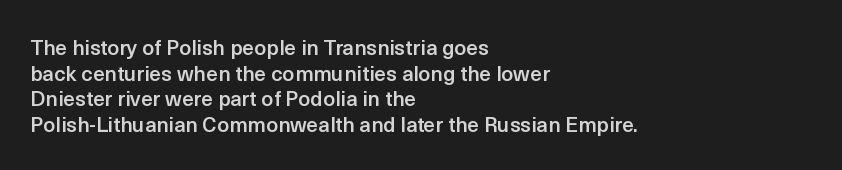
Q: Is the text bold? A: Semi-bold.
Q: Is the text italic (slanted)? A: No, it is upright.
Q: Is the text underlined? A: No.
Q: How is the paragraph aligned? A: Left-aligned.
Q: Is the spacing between letters normal or unusually wide? A: Normal.
